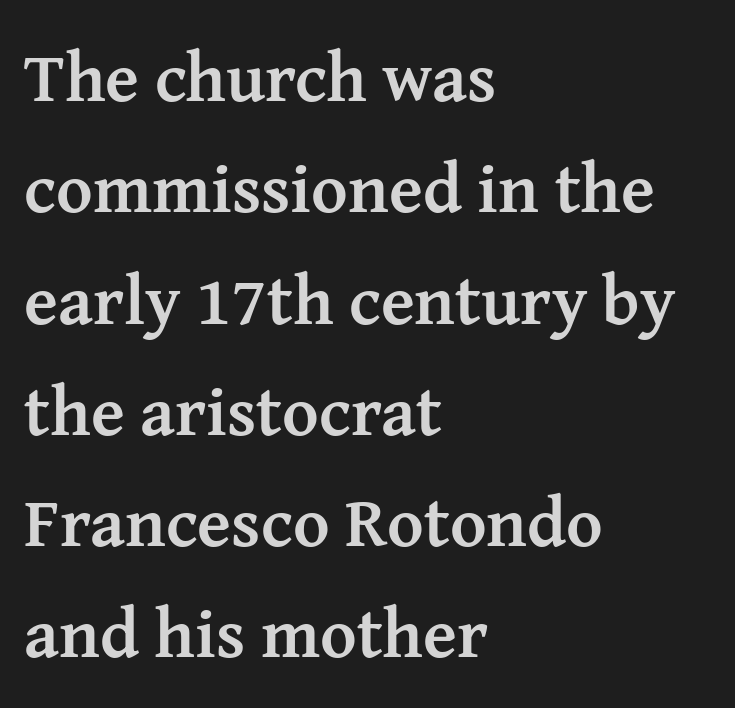
Q: Is the text bold? A: Yes.
Q: Is the text italic (slanted)? A: No, it is upright.
Q: Is the typeface a serif or a sans-serif typeface? A: Serif.
Q: Is the text underlined? A: No.
Q: How is the paragraph aligned? A: Left-aligned.
Q: Is the spacing between letters normal or unusually wide? A: Normal.
Q: Is the spacing between lines tight, normal or loose? A: Normal.
Q: Width (condensed, normal, or wide)? A: Normal.
Q: Stroke contrast? A: Medium.
Q: x-height? A: Medium.
Q: Monospaced? A: No.
